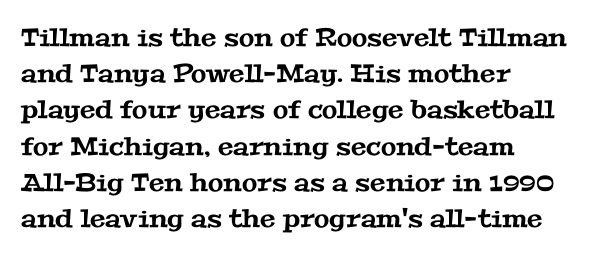
The image shows 25 px text type; set left-aligned, normal line spacing (1.45x), normal letter spacing, not underlined.
